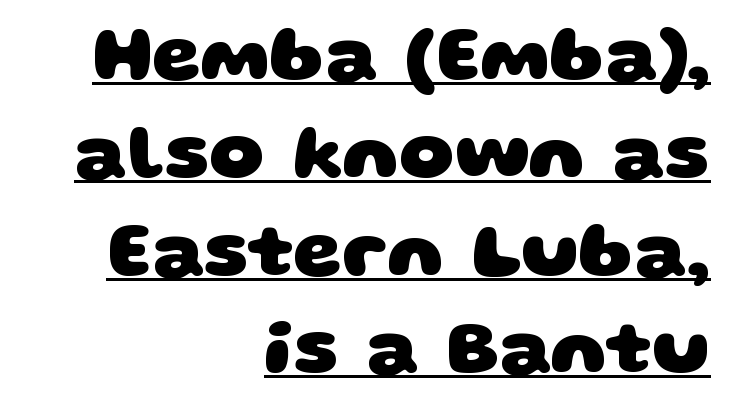
Q: Is the text bold? A: Yes.
Q: Is the typeface a serif or a sans-serif typeface? A: Sans-serif.
Q: Is the text underlined? A: Yes.
Q: How is the paragraph aligned? A: Right-aligned.
Q: Is the spacing between letters normal or unusually wide? A: Normal.
Q: Is the spacing between lines tight, normal or loose? A: Normal.
Q: Width (condensed, normal, or wide)? A: Wide.
Q: Stroke contrast? A: Low.
Q: x-height? A: Large.
Q: Monospaced? A: No.
